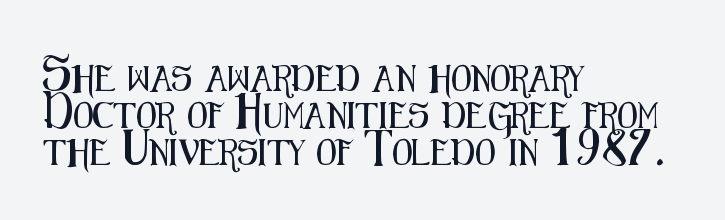
Q: Is the text italic (slanted)? A: No, it is upright.
Q: Is the text underlined? A: No.
Q: How is the paragraph aligned? A: Left-aligned.
Q: Is the spacing between letters normal or unusually wide? A: Normal.
Q: Is the spacing between lines tight, normal or loose? A: Normal.
